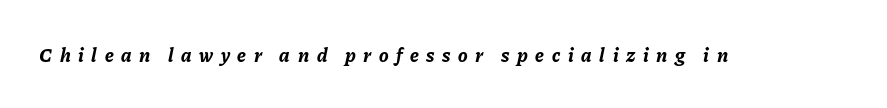
The image shows 20 px bold type, italic (leaning right); set unusually wide letter spacing (+0.38 em), not underlined.
